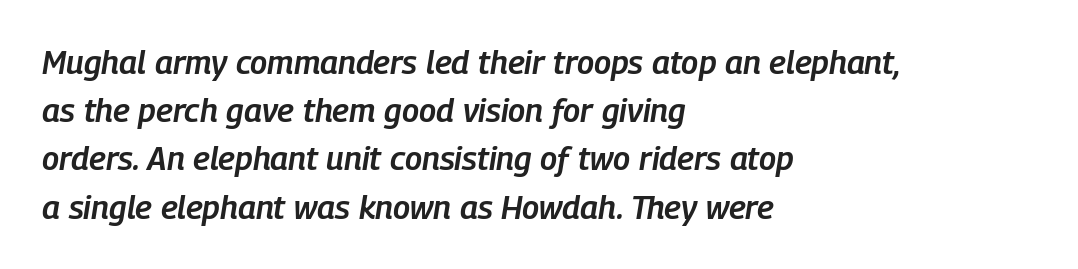
The tracking reads as untouched default to a designer's eye. You can tell it's italic because the verticals aren't actually vertical. Vertically, the passage feels balanced, rows spaced as you'd expect. Stems and bowls a touch heavier than normal — semibold. Spacing verdict: proportional, widths tailored to each character.
